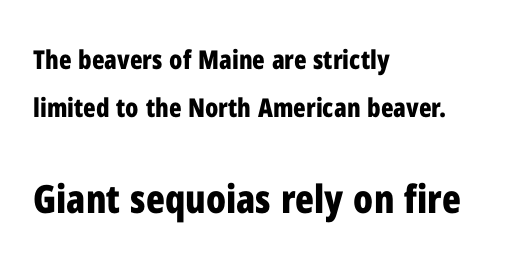
Compare the two chunks: the lower has the greater cap height. Are there feet on the stems? There aren't — it's a sans. Here the designer chose a conventional face with non-uniform glyph widths. A student would call this left alignment; a typographer would say flush left, rag right. Honestly, the letter spacing is just normal — you wouldn't notice it.
